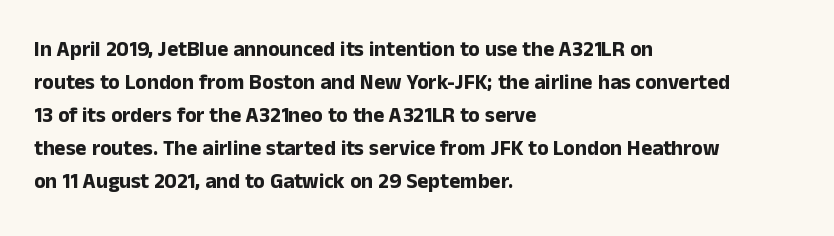
The sample has been set heavy, in full bold. Any mark beneath the type? The region is blank. The ragged edge is on the right, which tells us the setting is flush left. This sample uses plain, unmodified letter spacing. Posture: vertical. Does the leading feel generous? No, just average.
